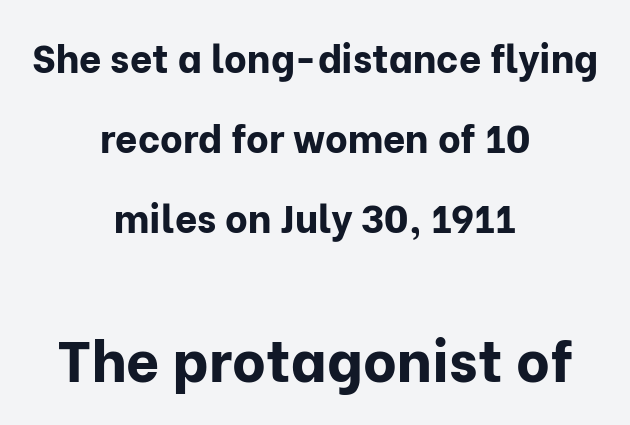
Words appear dense and cohesive because spacing is normal. Leftover space on each line is divided equally before and after the words. Caption: bold face, heavy strokes. Unmarked baselines from the first word to the last.
